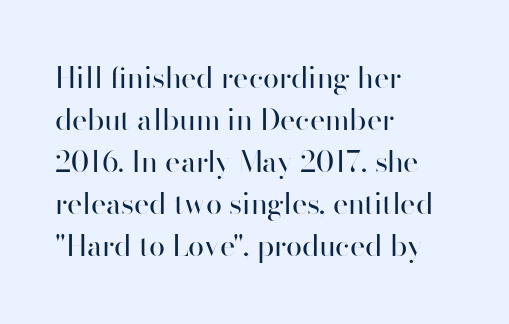
{"serif": "no", "italic": "no", "bold": "no", "weight": "regular", "width": "normal", "stroke_contrast": "high", "x_height": "small", "monospaced": "no", "underline": "no", "align": "left", "line_spacing": "normal", "line_spacing_ratio": 1.45, "letter_spacing": "normal", "letter_spacing_em": 0.0, "glyph_px": 29}
